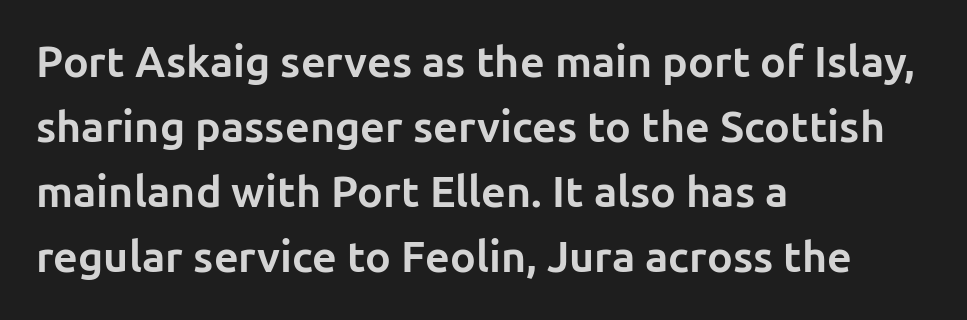
The image shows 43 px bold sans-serif type, upright; set left-aligned, normal line spacing (1.51x), normal letter spacing, not underlined; low stroke contrast and a medium x-height.
